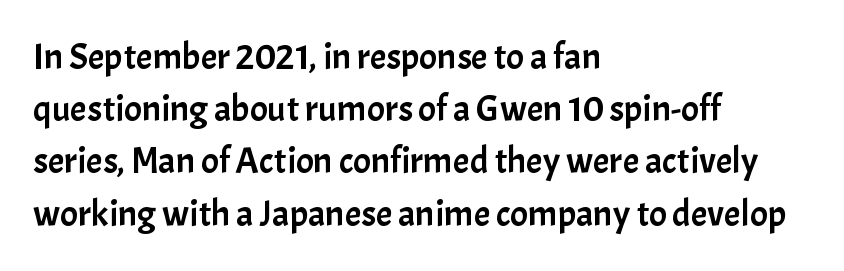
Q: Is the text italic (slanted)? A: No, it is upright.
Q: Is the typeface a serif or a sans-serif typeface? A: Sans-serif.
Q: Is the text underlined? A: No.
Q: How is the paragraph aligned? A: Left-aligned.
Q: Is the spacing between letters normal or unusually wide? A: Normal.
Q: Is the spacing between lines tight, normal or loose? A: Normal.
Q: Width (condensed, normal, or wide)? A: Normal.
Q: Stroke contrast? A: Low.
Q: x-height? A: Medium.
Q: Monospaced? A: No.
